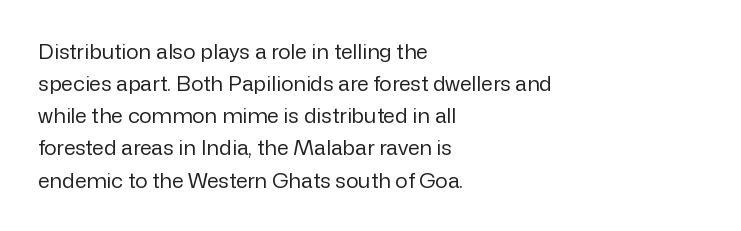
Is the block centered? No — it sits flush against the left margin. Honestly, the row spacing looks completely unremarkable. Check under the words: just untouched page. Ascenders rise straight up at ninety degrees. Nobody touched the tracking dial on this one.
